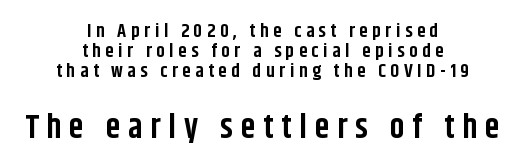
The image shows 33 px bold, condensed sans-serif type, upright; set centered, tight line spacing (1.04x), unusually wide letter spacing (+0.24 em), not underlined; the second (bottom) block is 1.74x larger; low stroke contrast and a large x-height.
